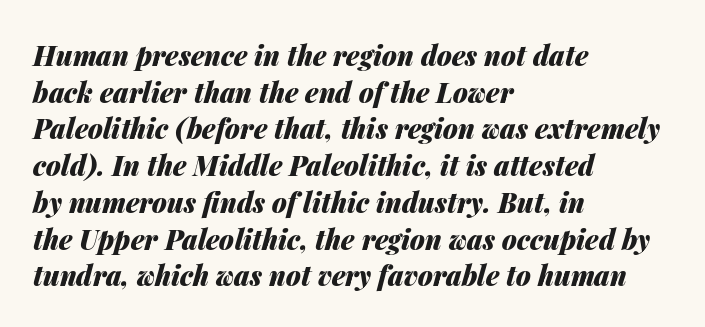
The image shows 27 px bold type, italic (leaning right); set left-aligned, normal line spacing (1.36x), normal letter spacing, not underlined.
